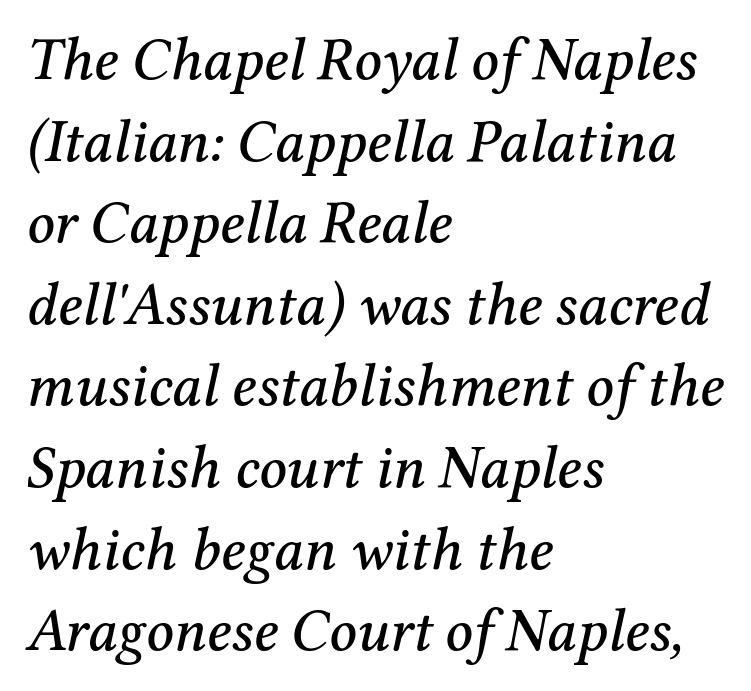
The designer went with a serif here, giving each stem small feet. A bare baseline throughout the passage. Compared with ordinary roman type, these characters are visibly tilted. Compared with a centered layout, this one pins lines to the left instead. The lines sit at an ordinary, default distance from one another. The gaps between neighbouring characters are ordinary and unremarkable.
